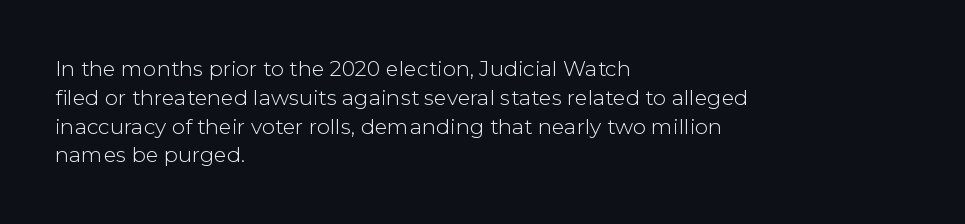
Q: Is the text bold? A: No.
Q: Is the text italic (slanted)? A: No, it is upright.
Q: Is the text underlined? A: No.
Q: How is the paragraph aligned? A: Left-aligned.
Q: Is the spacing between letters normal or unusually wide? A: Normal.
Q: Is the spacing between lines tight, normal or loose? A: Normal.
